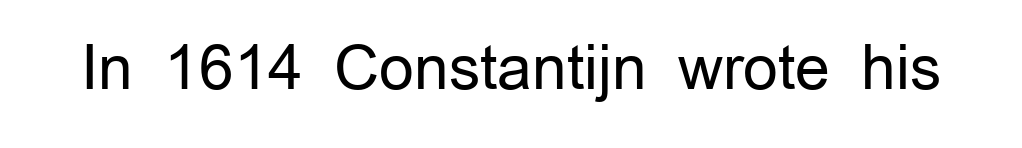
{"serif": "no", "italic": "no", "bold": "no", "weight": "regular", "width": "normal", "stroke_contrast": "low", "x_height": "medium", "monospaced": "no", "underline": "no", "letter_spacing": "normal", "letter_spacing_em": 0.0, "glyph_px": 61}
